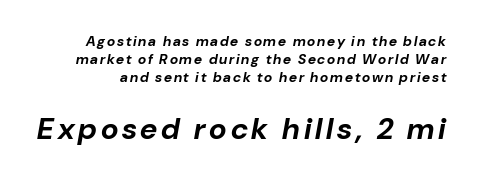
{"italic": "yes", "lean": "right", "slant_degrees": 10, "bold": "yes", "weight": "bold", "width": "normal", "stroke_contrast": "low", "x_height": "medium", "monospaced": "no", "underline": "no", "line_spacing": "normal", "line_spacing_ratio": 1.27, "larger_block": "second", "size_ratio": 2.14, "glyph_px": 30}
